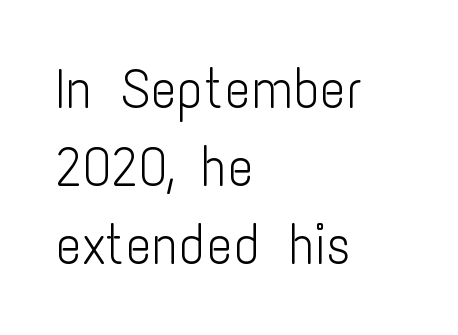
{"serif": "no", "italic": "no", "bold": "no", "weight": "light", "width": "condensed", "stroke_contrast": "low", "x_height": "medium", "monospaced": "no", "underline": "no", "align": "left", "line_spacing": "normal", "line_spacing_ratio": 1.42, "letter_spacing": "normal", "letter_spacing_em": 0.0, "glyph_px": 55}
